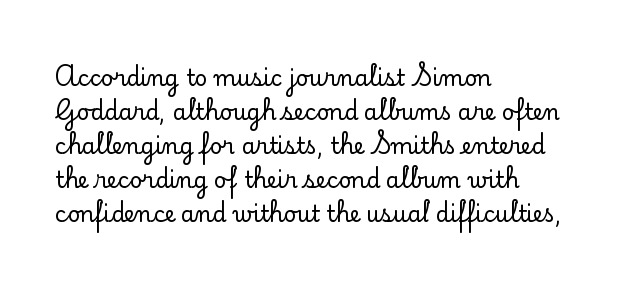
{"italic": "no", "underline": "no", "align": "left", "line_spacing": "normal", "line_spacing_ratio": 1.54, "letter_spacing": "normal", "letter_spacing_em": 0.0, "glyph_px": 22}
